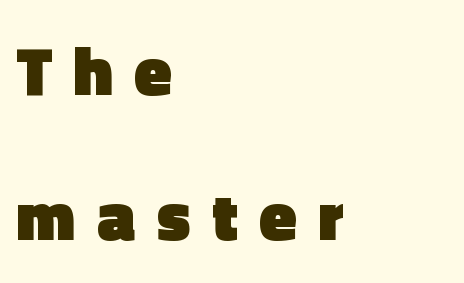
Q: Is the text bold? A: Yes.
Q: Is the text italic (slanted)? A: No, it is upright.
Q: Is the typeface a serif or a sans-serif typeface? A: Sans-serif.
Q: Is the text underlined? A: No.
Q: How is the paragraph aligned? A: Left-aligned.
Q: Is the spacing between letters normal or unusually wide? A: Unusually wide.
Q: Is the spacing between lines tight, normal or loose? A: Loose.
Q: Width (condensed, normal, or wide)? A: Normal.
Q: x-height? A: Medium.
Q: Monospaced? A: No.
